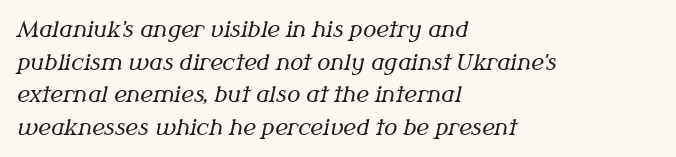
The image shows 22 px text type, italic (leaning right); set left-aligned, normal line spacing (1.48x), normal letter spacing, not underlined.
